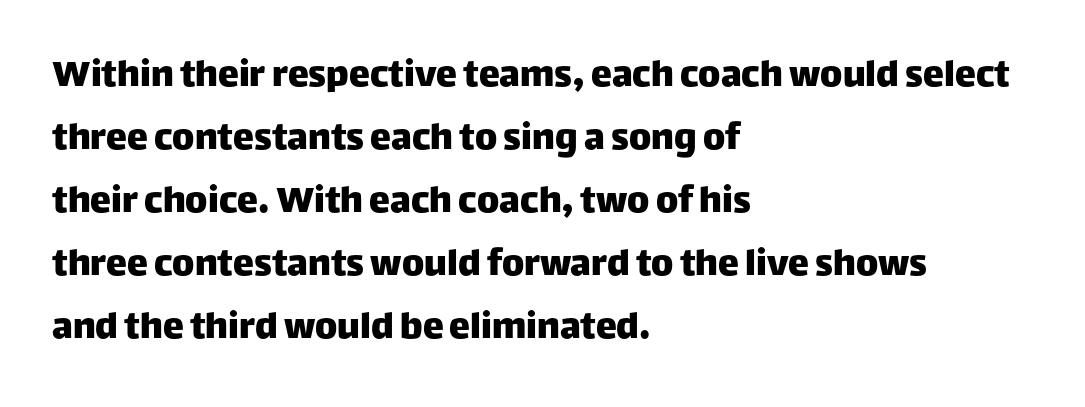
The image shows 42 px sans-serif type, upright; set left-aligned, normal line spacing (1.5x), normal letter spacing, not underlined; low stroke contrast and a large x-height.
